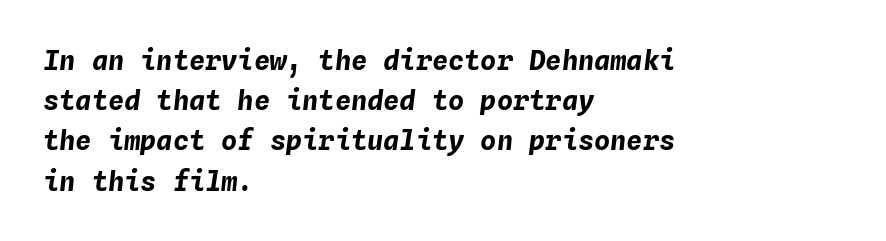
Q: Is the text bold? A: Yes.
Q: Is the text italic (slanted)? A: Yes, it leans right by about 4 degrees.
Q: Is the text underlined? A: No.
Q: How is the paragraph aligned? A: Left-aligned.
Q: Is the spacing between letters normal or unusually wide? A: Normal.
Q: Is the spacing between lines tight, normal or loose? A: Normal.
